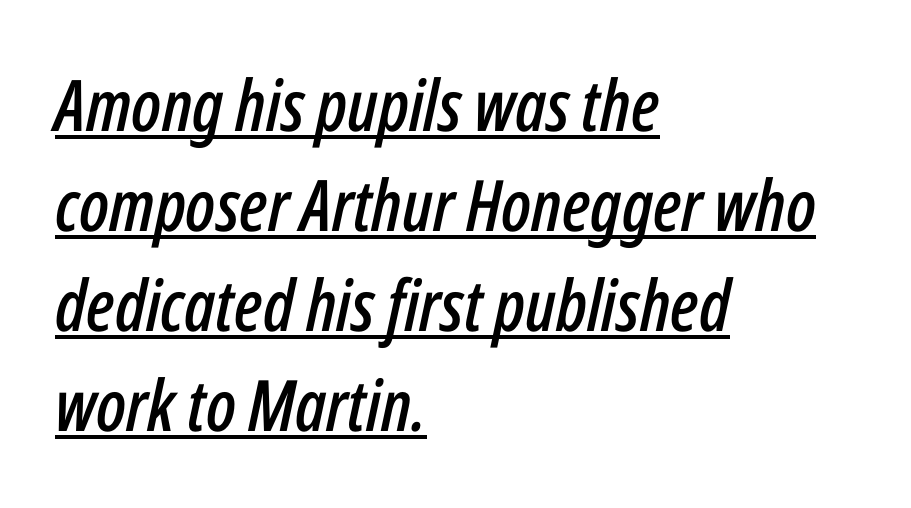
The image shows 71 px condensed type, italic (leaning right); set left-aligned, normal line spacing (1.41x), normal letter spacing, underlined; low stroke contrast and a medium x-height.
